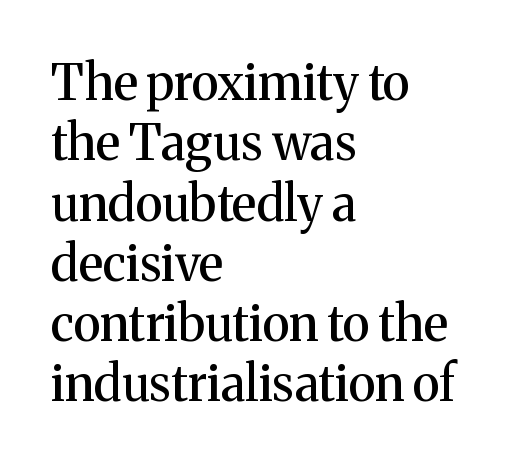
Does the lettering tilt? It doesn't — this is upright. Rule under the text: the space is simply empty. Words appear dense and cohesive because spacing is normal. Stroke terminals: seriffed.
